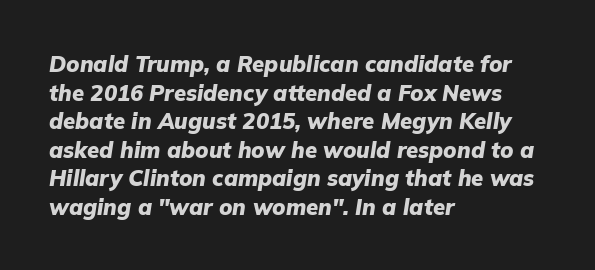
Q: Is the text bold? A: Yes.
Q: Is the text italic (slanted)? A: Yes, it leans right by about 9 degrees.
Q: Is the text underlined? A: No.
Q: How is the paragraph aligned? A: Left-aligned.
Q: Is the spacing between letters normal or unusually wide? A: Normal.
Q: Is the spacing between lines tight, normal or loose? A: Normal.
